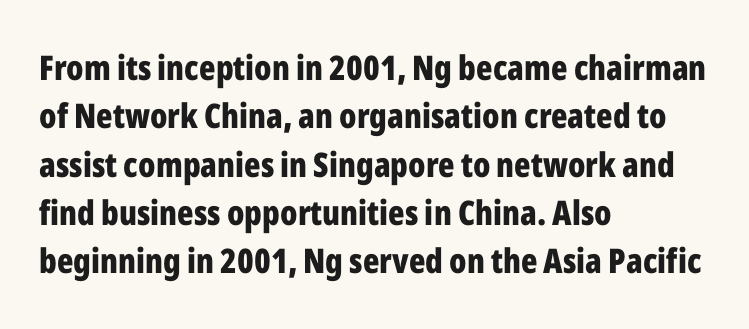
The axis of the letterforms is exactly vertical. These lines are rendered in a variable-pitch font. This sample is left-justified, so line endings fall wherever the words run out. Each row of text sits above clean, open space. No extra tracking has been applied to these lines.
